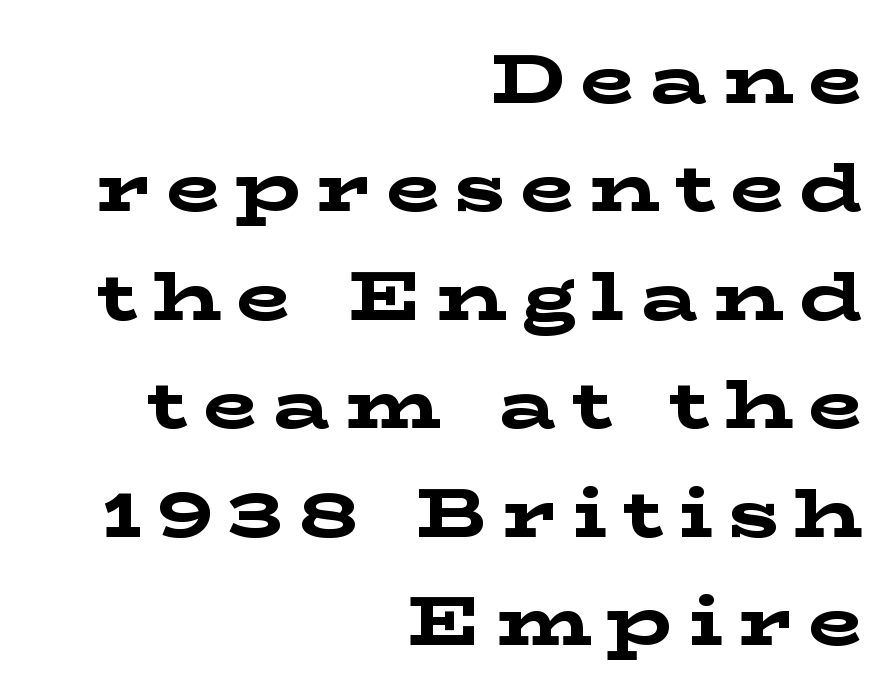
Q: Is the text bold? A: Yes.
Q: Is the text italic (slanted)? A: No, it is upright.
Q: Is the typeface a serif or a sans-serif typeface? A: Serif.
Q: Is the text underlined? A: No.
Q: How is the paragraph aligned? A: Right-aligned.
Q: Is the spacing between letters normal or unusually wide? A: Unusually wide.
Q: Is the spacing between lines tight, normal or loose? A: Normal.
Q: Width (condensed, normal, or wide)? A: Wide.
Q: Stroke contrast? A: Low.
Q: x-height? A: Medium.
Q: Monospaced? A: No.
